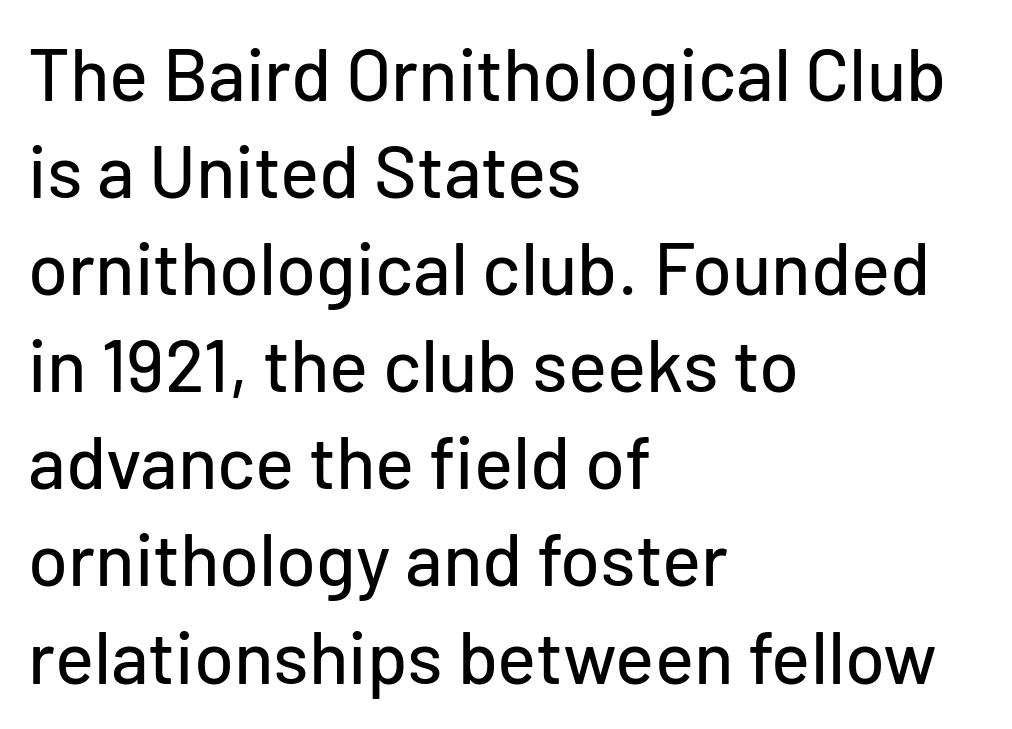
The image shows 73 px sans-serif type, upright; set left-aligned, normal line spacing (1.33x), normal letter spacing, not underlined; low stroke contrast and a medium x-height.
